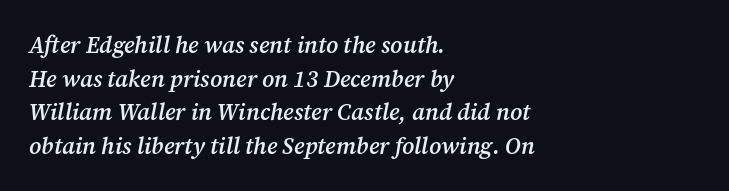
Q: Is the text bold? A: Semi-bold.
Q: Is the text italic (slanted)? A: Yes, it leans right by about 12 degrees.
Q: Is the text underlined? A: No.
Q: How is the paragraph aligned? A: Left-aligned.
Q: Is the spacing between letters normal or unusually wide? A: Normal.
Q: Is the spacing between lines tight, normal or loose? A: Normal.
